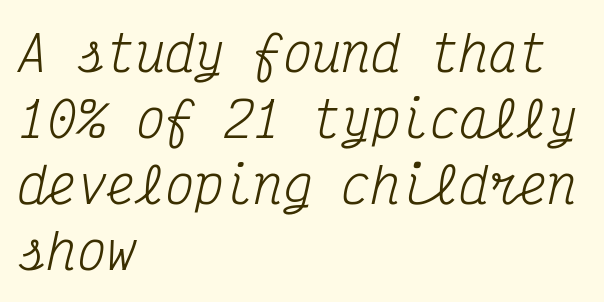
The image shows 49 px regular-weight, condensed serif type, italic (leaning right), monospaced; set left-aligned, normal line spacing (1.35x), normal letter spacing, not underlined; medium stroke contrast and a medium x-height.
